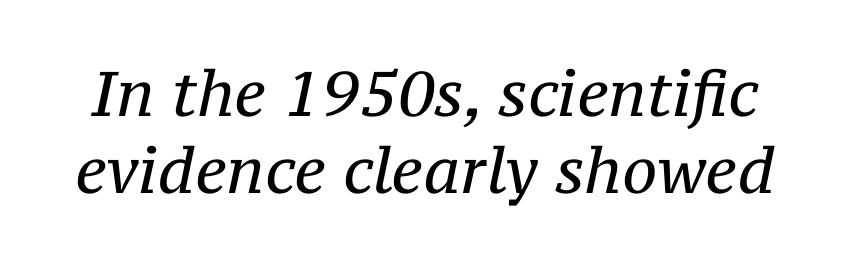
{"serif": "yes", "italic": "yes", "lean": "right", "slant_degrees": 12, "bold": "no", "weight": "regular", "width": "normal", "stroke_contrast": "medium", "x_height": "medium", "monospaced": "no", "underline": "no", "line_spacing_ratio": 1.23, "letter_spacing": "normal", "letter_spacing_em": 0.0, "glyph_px": 63}
